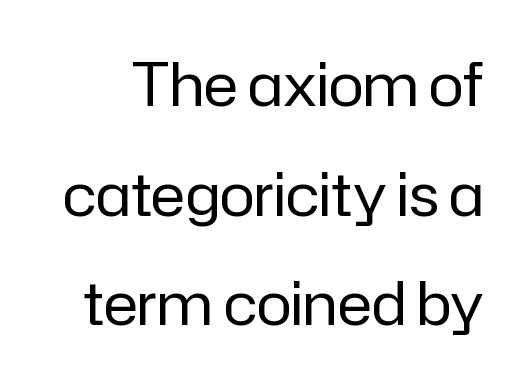
Look at the tracking — it's just the regular setting, nothing added. In terms of posture, this sample is upright. The strip under each line holds only bare page. Look at the bottom of the vertical strokes: they stop flat, with no serifs. Character widths vary here, with narrow letters taking less room than wide ones.
